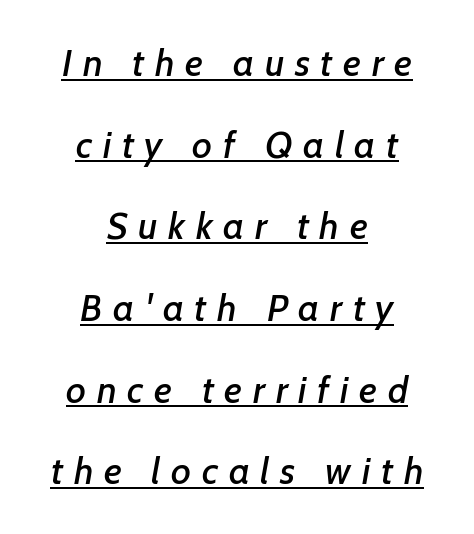
The image shows 38 px sans-serif type; set centered, loose line spacing (2.15x), unusually wide letter spacing (+0.28 em), underlined; low stroke contrast and a medium x-height.
